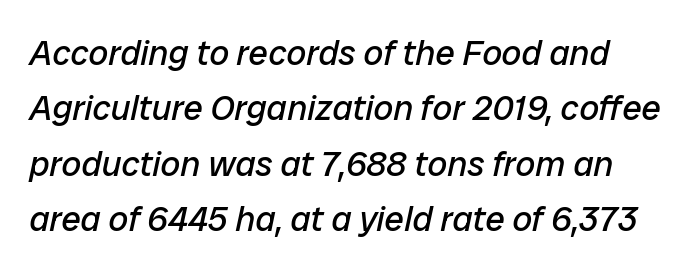
The image shows 35 px regular-weight type, italic (leaning right); set normal line spacing (1.58x), normal letter spacing, not underlined; low stroke contrast and a medium x-height.
